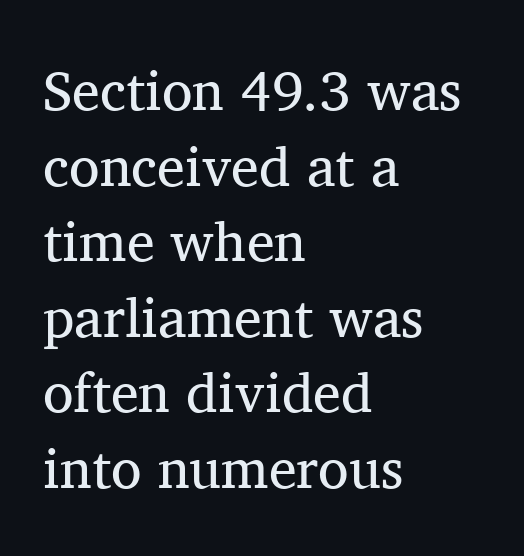
{"serif": "yes", "italic": "no", "bold": "no", "weight": "regular", "width": "normal", "stroke_contrast": "medium", "x_height": "medium", "monospaced": "no", "underline": "no", "align": "left", "line_spacing": "normal", "line_spacing_ratio": 1.35, "letter_spacing": "normal", "letter_spacing_em": 0.0, "glyph_px": 56}
